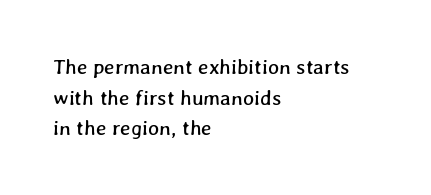
Q: Is the text underlined? A: No.
Q: How is the paragraph aligned? A: Left-aligned.
Q: Is the spacing between letters normal or unusually wide? A: Normal.
Q: Is the spacing between lines tight, normal or loose? A: Normal.
